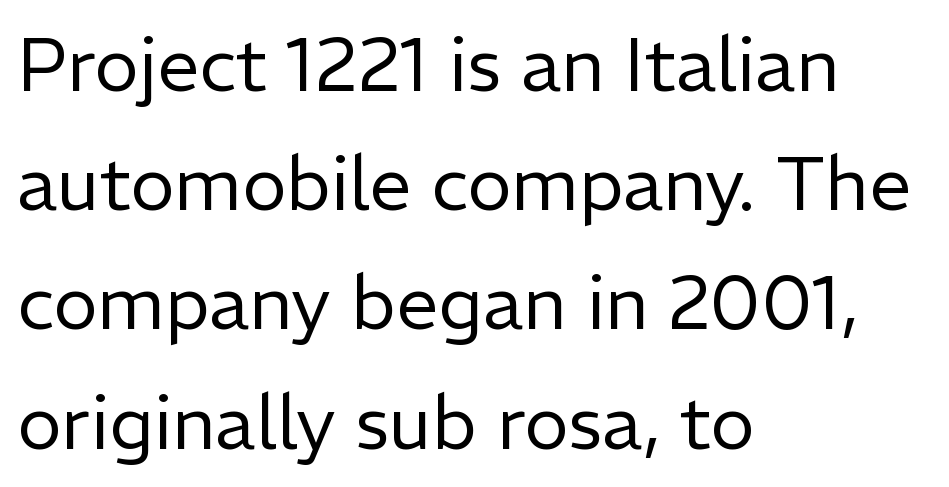
Posture: vertical. The letters advance in unequal steps, a hallmark of proportional type. Decoration check: the copy has no underline. The block of text has a typical density, with ordinary space between rows.
